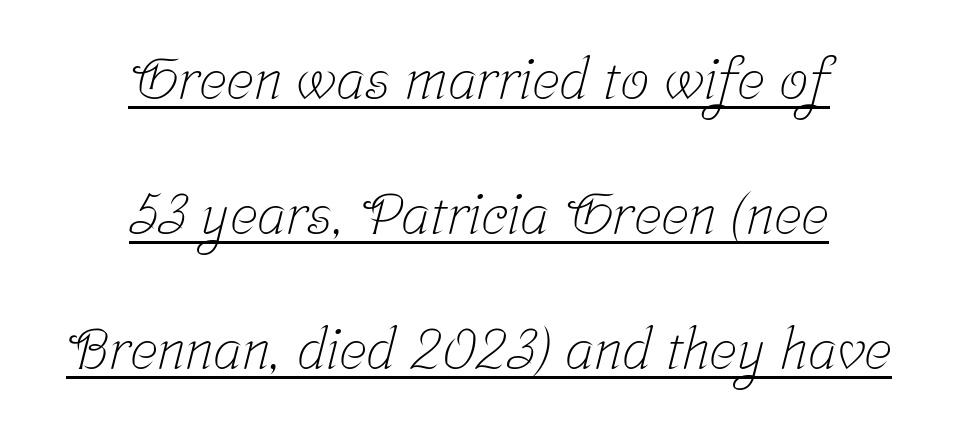
Q: Is the text bold? A: No.
Q: Is the typeface a serif or a sans-serif typeface? A: Serif.
Q: Is the text underlined? A: Yes.
Q: How is the paragraph aligned? A: Centered.
Q: Is the spacing between letters normal or unusually wide? A: Normal.
Q: Is the spacing between lines tight, normal or loose? A: Loose.
Q: Width (condensed, normal, or wide)? A: Condensed.
Q: Stroke contrast? A: Low.
Q: x-height? A: Medium.
Q: Monospaced? A: No.
